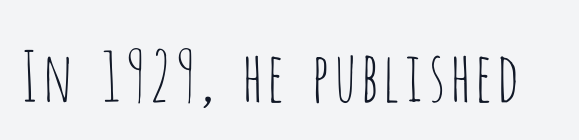
The image shows 69 px thin, condensed sans-serif type, upright; set normal letter spacing, not underlined; low stroke contrast and a large x-height.
